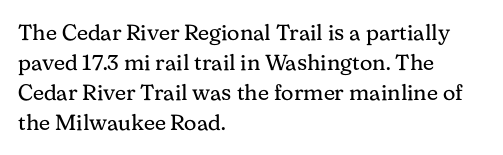
Q: Is the text bold? A: No.
Q: Is the text italic (slanted)? A: No, it is upright.
Q: Is the text underlined? A: No.
Q: How is the paragraph aligned? A: Left-aligned.
Q: Is the spacing between letters normal or unusually wide? A: Normal.
Q: Is the spacing between lines tight, normal or loose? A: Normal.
